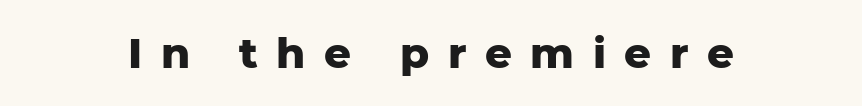
Q: Is the text bold? A: Yes.
Q: Is the text italic (slanted)? A: No, it is upright.
Q: Is the typeface a serif or a sans-serif typeface? A: Sans-serif.
Q: Is the text underlined? A: No.
Q: Is the spacing between letters normal or unusually wide? A: Unusually wide.
Q: Width (condensed, normal, or wide)? A: Normal.
Q: Stroke contrast? A: Low.
Q: x-height? A: Medium.
Q: Monospaced? A: No.
